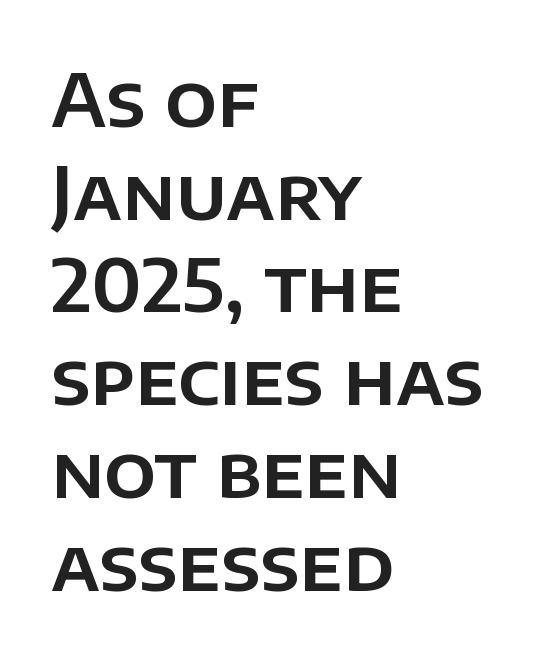
The image shows 73 px sans-serif type, upright; set left-aligned, normal line spacing (1.27x), normal letter spacing, not underlined; low stroke contrast and a large x-height.
